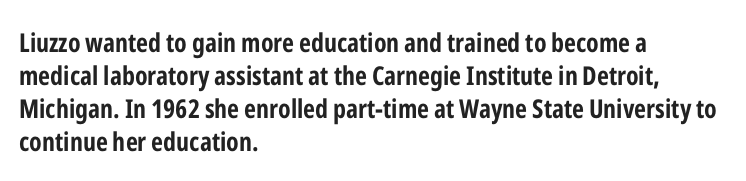
{"italic": "no", "bold": "yes", "underline": "no", "align": "left", "line_spacing": "normal", "line_spacing_ratio": 1.27, "letter_spacing": "normal", "letter_spacing_em": 0.0, "glyph_px": 26}
